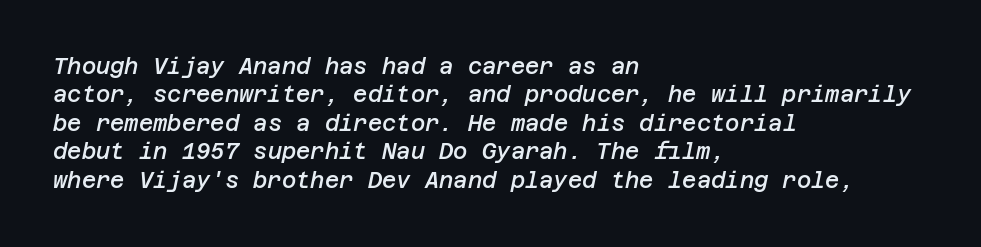
Q: Is the text bold? A: Semi-bold.
Q: Is the text italic (slanted)? A: Yes, it leans right by about 12 degrees.
Q: Is the text underlined? A: No.
Q: How is the paragraph aligned? A: Left-aligned.
Q: Is the spacing between letters normal or unusually wide? A: Normal.
Q: Is the spacing between lines tight, normal or loose? A: Normal.
